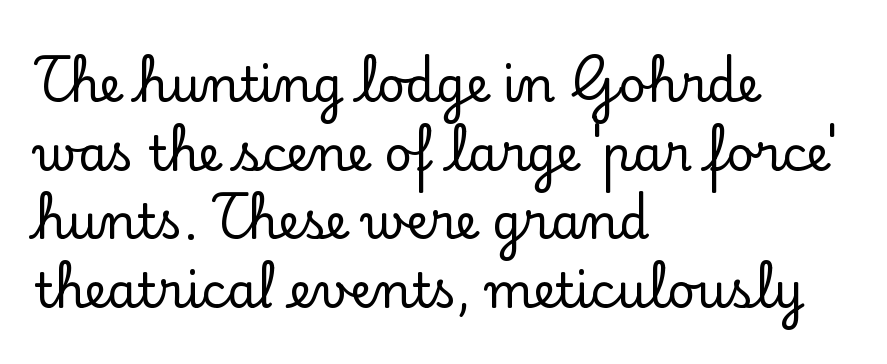
The image shows 48 px serif type, upright; set left-aligned, normal line spacing (1.43x), normal letter spacing, not underlined; low stroke contrast and a small x-height.
